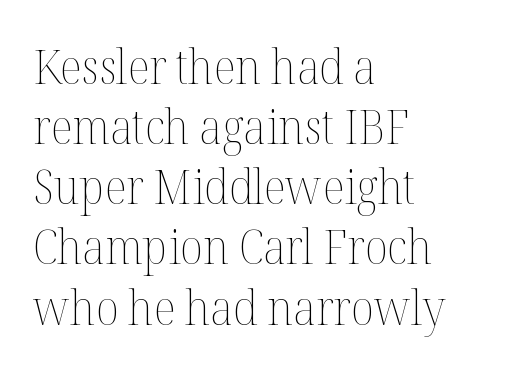
Q: Is the text bold? A: No.
Q: Is the text italic (slanted)? A: No, it is upright.
Q: Is the text underlined? A: No.
Q: How is the paragraph aligned? A: Left-aligned.
Q: Is the spacing between letters normal or unusually wide? A: Normal.
Q: Is the spacing between lines tight, normal or loose? A: Normal.
Q: Width (condensed, normal, or wide)? A: Normal.
Q: Stroke contrast? A: Medium.
Q: x-height? A: Medium.
Q: Monospaced? A: No.
